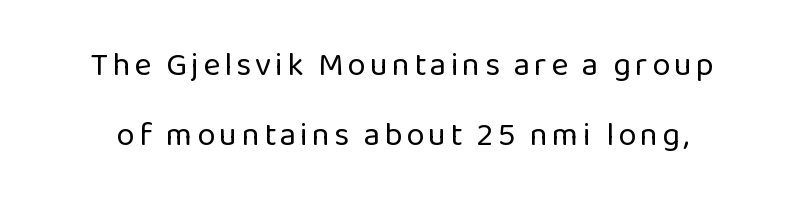
Q: Is the text bold? A: No.
Q: Is the text italic (slanted)? A: No, it is upright.
Q: Is the typeface a serif or a sans-serif typeface? A: Sans-serif.
Q: Is the text underlined? A: No.
Q: Is the spacing between lines tight, normal or loose? A: Loose.
Q: Width (condensed, normal, or wide)? A: Normal.
Q: Stroke contrast? A: Low.
Q: x-height? A: Medium.
Q: Monospaced? A: No.
